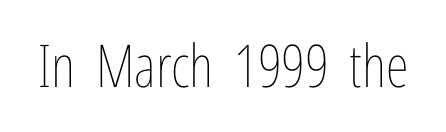
The image shows 59 px thin, condensed type, upright; set normal letter spacing, not underlined; low stroke contrast and a medium x-height.
